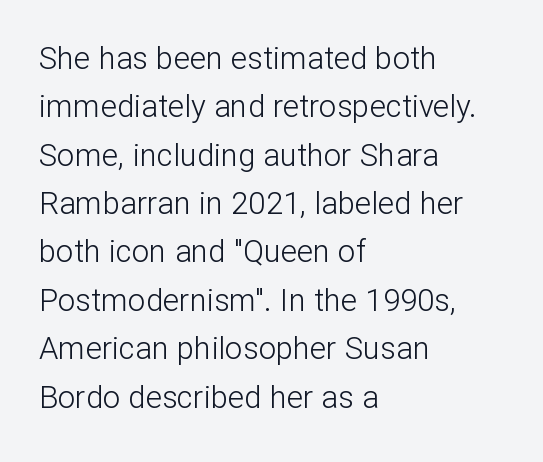
The image shows 31 px light sans-serif type, upright; set left-aligned, normal line spacing (1.56x), normal letter spacing, not underlined; low stroke contrast and a medium x-height.
